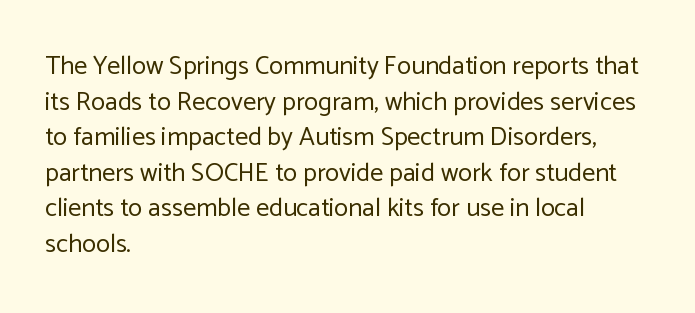
The line texture is even and compact thanks to regular tracking. Honestly, the row spacing looks completely unremarkable. Every row of glyphs begins at an identical x-position on the left. The letters stand straight up with perfectly vertical stems. Stroke thickness stays within the range of a standard reading face or lighter. Unmarked baselines from the first word to the last.
